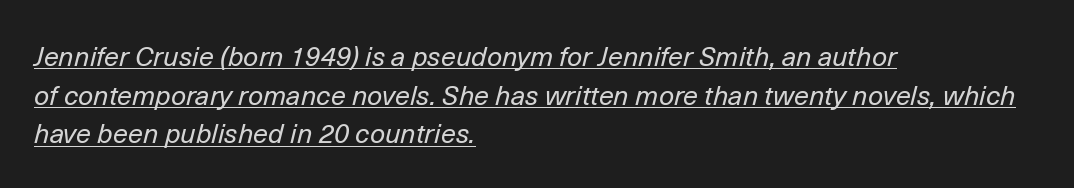
{"italic": "yes", "lean": "right", "slant_degrees": 14, "bold": "no", "underline": "yes", "align": "left", "line_spacing": "normal", "line_spacing_ratio": 1.43, "letter_spacing": "normal", "letter_spacing_em": 0.0, "glyph_px": 27}
